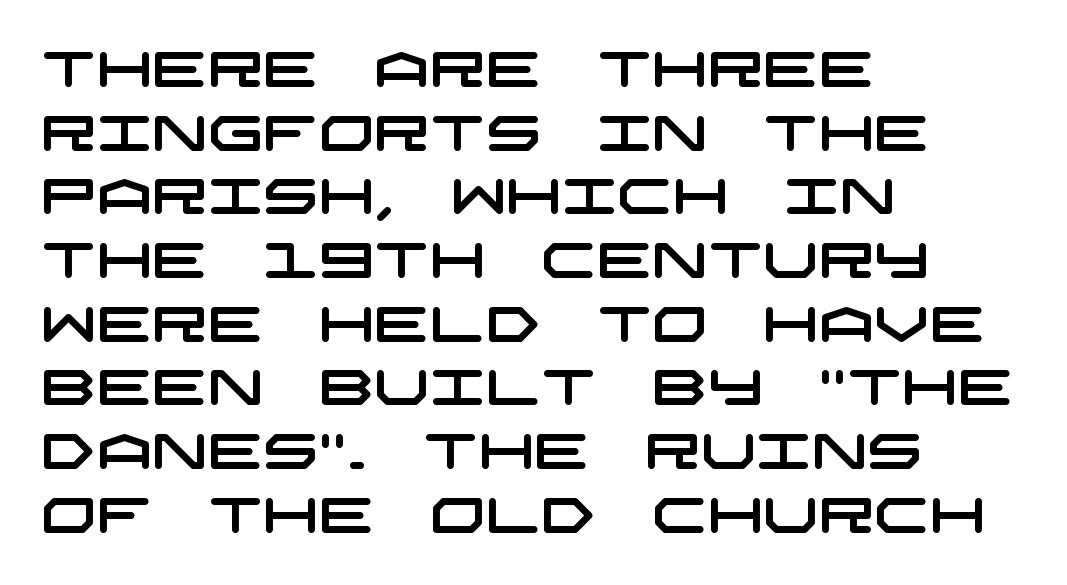
The image shows 49 px wide sans-serif type; set left-aligned, normal line spacing (1.3x), normal letter spacing, not underlined; low stroke contrast and a large x-height.
